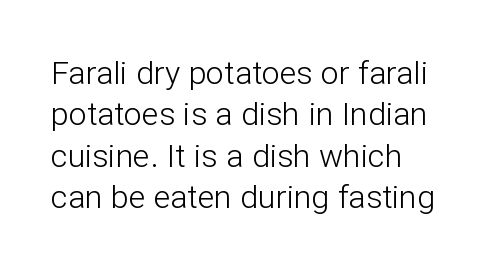
The image shows 32 px light sans-serif type, upright; set left-aligned, normal line spacing (1.29x), normal letter spacing, not underlined; low stroke contrast and a medium x-height.
